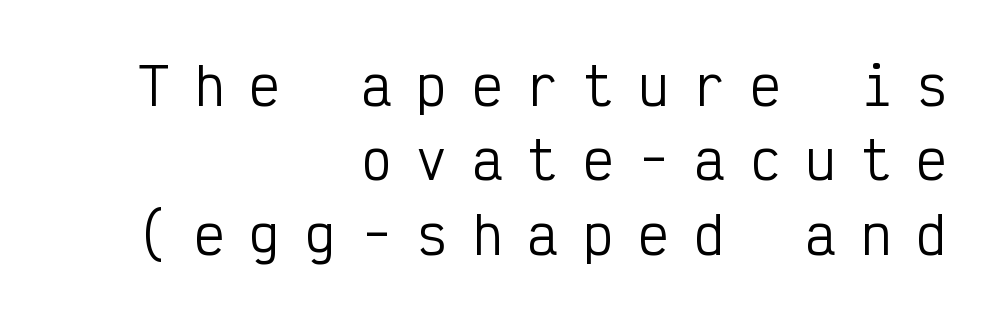
No chunkiness to these letters — they're not bold. Font category for this specimen: sans-serif. The passage shown stacks its lines at a standard gap. The compositor pushed each line to the right boundary.
